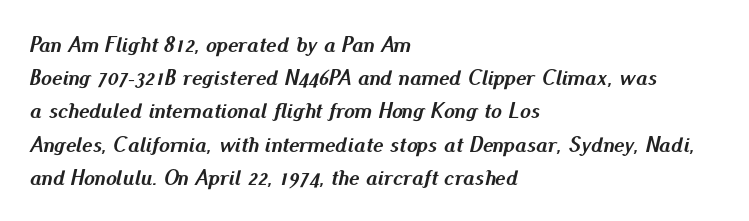
Stroke thickness is high; the sample reads as a true bold. Vertical spacing — default. The passage is arranged the way most books set body copy — flush left. Characters are canted at an angle relative to the baseline's perpendicular. Tracking value appears to be zero — textbook default spacing.
